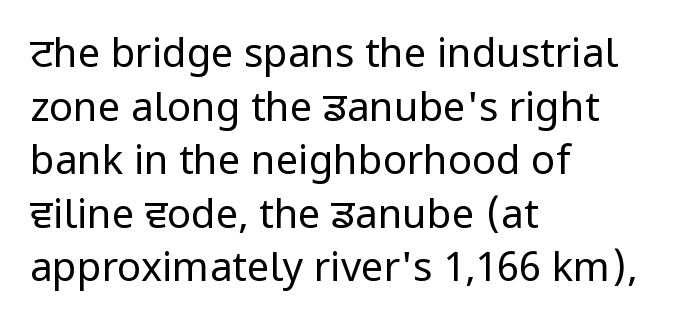
{"serif": "no", "italic": "no", "bold": "no", "weight": "regular", "width": "normal", "stroke_contrast": "low", "x_height": "medium", "monospaced": "no", "underline": "no", "align": "left", "line_spacing": "normal", "line_spacing_ratio": 1.34, "letter_spacing": "normal", "letter_spacing_em": 0.0, "glyph_px": 40}
